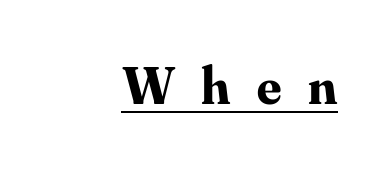
The passage shown is emphatically bold. Look at the tracking — it's clearly loosened, letters drifting apart. Little horizontal feet cap the strokes, marking this as serif type. You can tell it's not italic because the verticals are truly vertical.
